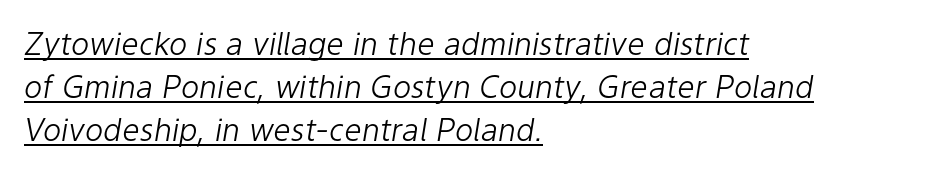
{"italic": "yes", "lean": "right", "slant_degrees": 9, "bold": "no", "weight": "light", "width": "normal", "stroke_contrast": "low", "x_height": "medium", "monospaced": "no", "underline": "yes", "align": "left", "line_spacing": "normal", "line_spacing_ratio": 1.39, "letter_spacing": "normal", "letter_spacing_em": 0.0, "glyph_px": 31}
